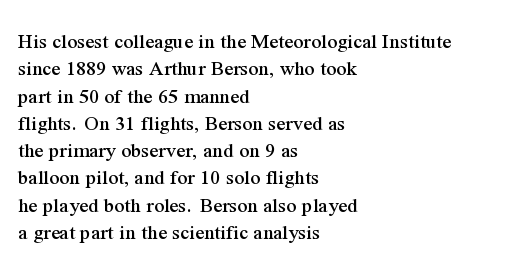
The lines are quadded left. Bare-footed words on every line. Notice how the stems are strictly vertical — no italics here. The gaps between neighbouring characters are ordinary and unremarkable.
